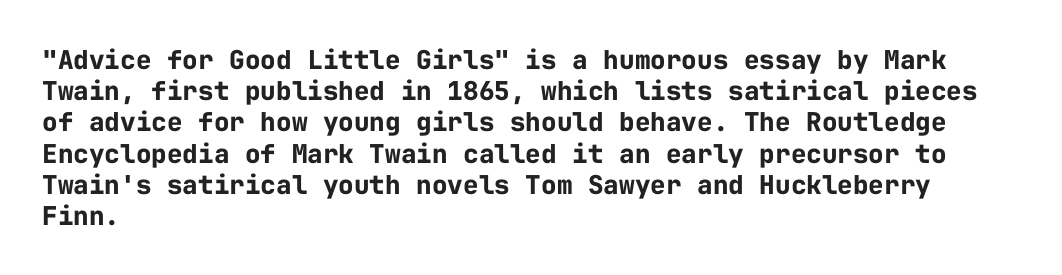
A typesetter would mark this as roman, not italic. The face used here is rendered with its standard letterfit. As a designer I'd log this as weight 700, bold. Underlining? Definitely not there. The text block is weighted toward the left margin, trailing off unevenly rightward.
